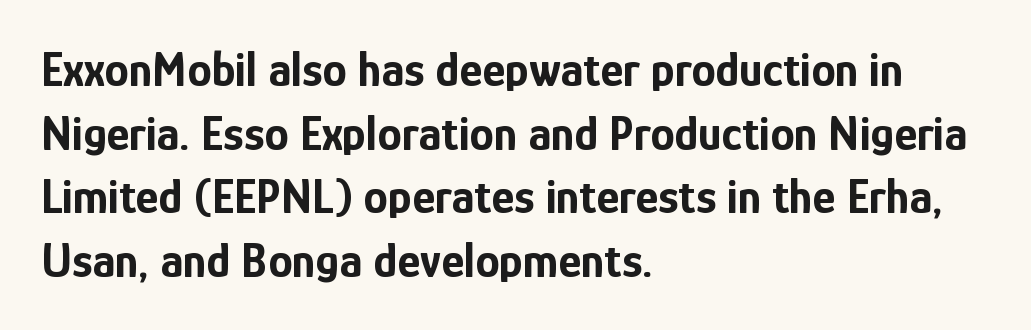
{"serif": "no", "italic": "no", "bold": "yes", "weight": "bold", "width": "condensed", "stroke_contrast": "low", "x_height": "medium", "monospaced": "no", "underline": "no", "align": "left", "line_spacing": "normal", "line_spacing_ratio": 1.3, "letter_spacing": "normal", "letter_spacing_em": 0.0, "glyph_px": 49}
